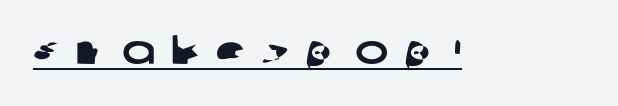
Q: Is the typeface a serif or a sans-serif typeface? A: Sans-serif.
Q: Is the text underlined? A: Yes.
Q: Is the spacing between letters normal or unusually wide? A: Unusually wide.
Q: Width (condensed, normal, or wide)? A: Wide.
Q: Stroke contrast? A: Low.
Q: x-height? A: Large.
Q: Monospaced? A: No.
